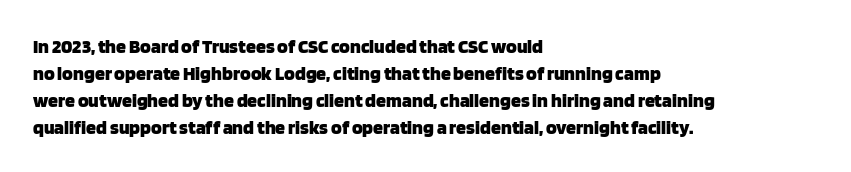
The image shows 20 px bold type, upright; set left-aligned, normal line spacing (1.35x), normal letter spacing, not underlined.
